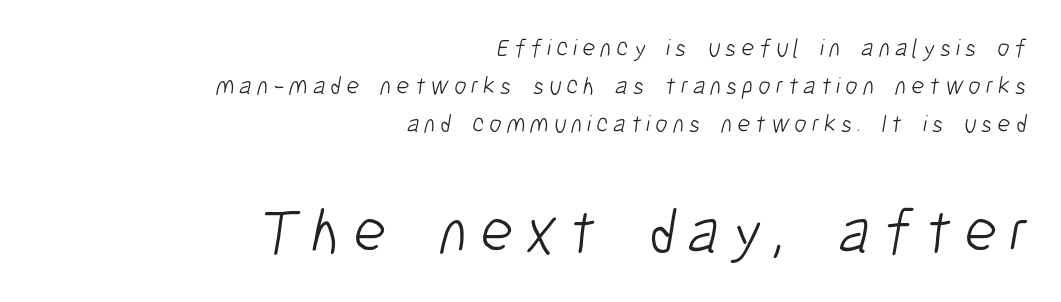
{"serif": "no", "bold": "no", "weight": "light", "width": "condensed", "stroke_contrast": "low", "x_height": "medium", "monospaced": "no", "underline": "no", "align": "right", "line_spacing": "normal", "line_spacing_ratio": 1.53, "letter_spacing": "wide", "letter_spacing_em": 0.2, "larger_block": "second", "size_ratio": 2.52, "glyph_px": 63}
